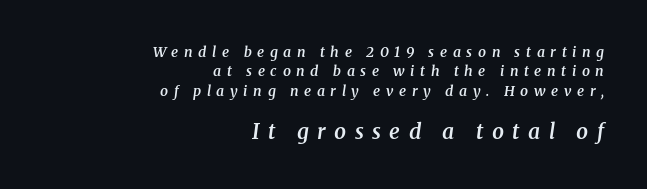
The baseline area is clear. How heavy is the stroke? Medium-heavy — a semibold, shy of bold. These lines stack with their right ends in a neat column. What's the leading like? Ordinary, nothing unusual. Substantial extra tracking has been applied to these lines. Slanted lettering throughout.
